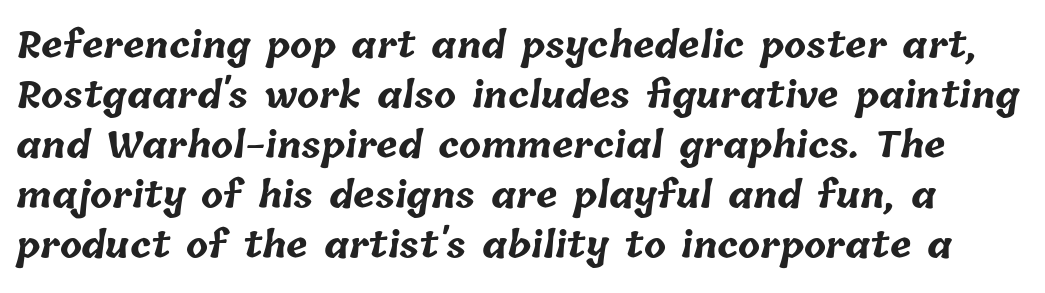
Q: Is the text bold? A: Yes.
Q: Is the text underlined? A: No.
Q: Is the spacing between letters normal or unusually wide? A: Normal.
Q: Is the spacing between lines tight, normal or loose? A: Normal.
Q: Width (condensed, normal, or wide)? A: Normal.
Q: Stroke contrast? A: Low.
Q: x-height? A: Medium.
Q: Monospaced? A: No.
